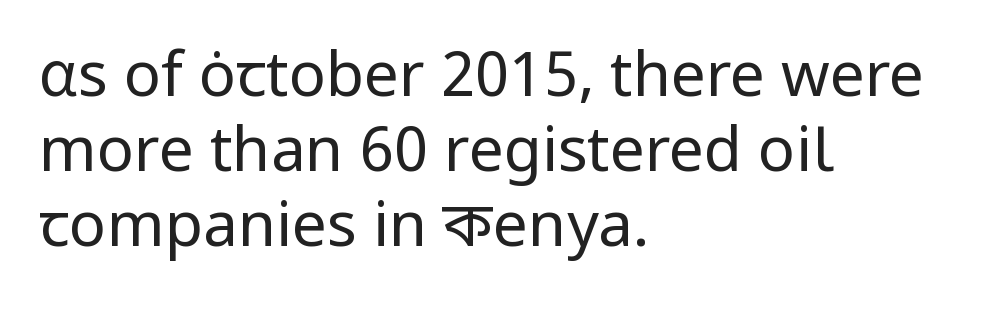
Vertical strokes here are truly vertical. The face used here is proportionally spaced, like ordinary book or web type. Characters follow at the spacing the type designer built in. This sample uses a sans-serif face.
